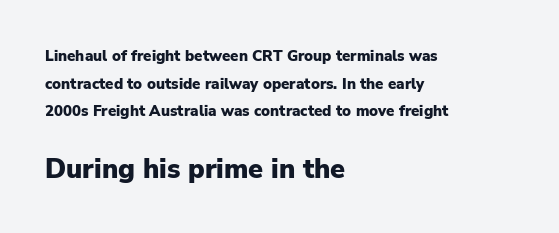
The image shows 27 px bold type, upright; set left-aligned, line spacing 1.85x, normal letter spacing, not underlined; the second (bottom) block is 1.8x larger.
